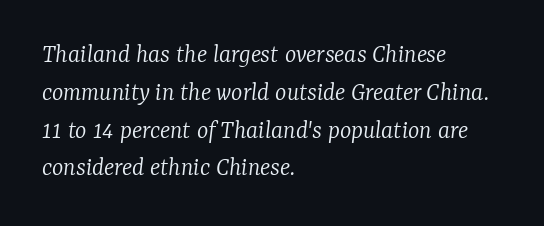
Q: Is the text bold? A: No.
Q: Is the text italic (slanted)? A: Yes, it leans right by about 7 degrees.
Q: Is the text underlined? A: No.
Q: How is the paragraph aligned? A: Left-aligned.
Q: Is the spacing between letters normal or unusually wide? A: Normal.
Q: Is the spacing between lines tight, normal or loose? A: Normal.
